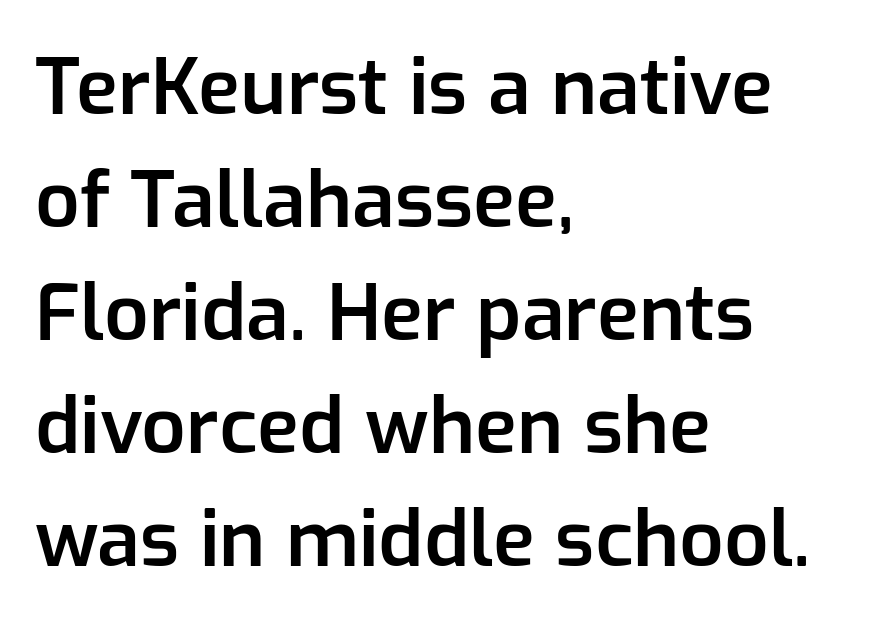
{"serif": "no", "italic": "no", "bold": "semi", "weight": "semibold", "width": "normal", "stroke_contrast": "low", "x_height": "medium", "monospaced": "no", "underline": "no", "align": "left", "line_spacing": "normal", "line_spacing_ratio": 1.45, "letter_spacing": "normal", "letter_spacing_em": 0.0, "glyph_px": 78}
